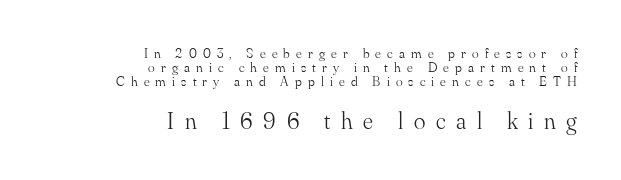
Q: Is the text bold? A: No.
Q: Is the text italic (slanted)? A: No, it is upright.
Q: Is the text underlined? A: No.
Q: How is the paragraph aligned? A: Right-aligned.
Q: Is the spacing between letters normal or unusually wide? A: Unusually wide.
Q: Is the spacing between lines tight, normal or loose? A: Tight.
Q: Which block of text is set in a larger size, the first (top) or the second (bottom)? A: The second (bottom) one.
